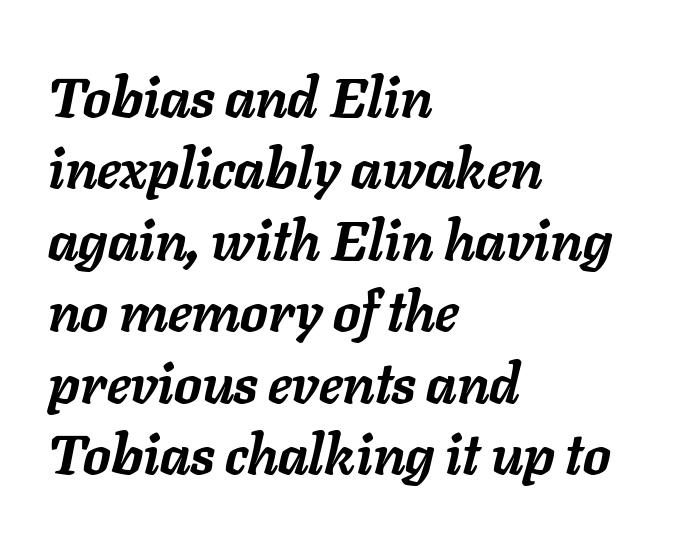
{"italic": "yes", "lean": "right", "slant_degrees": 11, "bold": "yes", "weight": "semibold", "width": "normal", "stroke_contrast": "low", "x_height": "medium", "monospaced": "no", "underline": "no", "align": "left", "line_spacing": "normal", "line_spacing_ratio": 1.3, "letter_spacing": "normal", "letter_spacing_em": 0.0, "glyph_px": 55}
